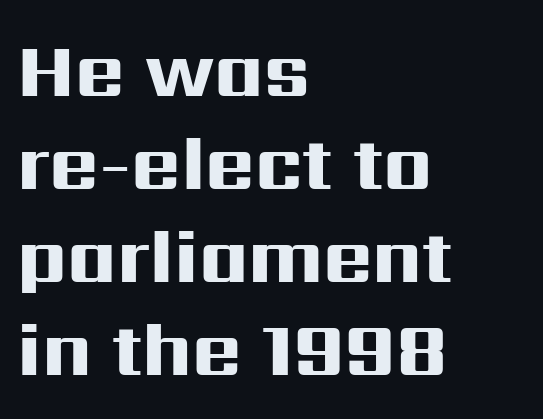
The image shows 75 px heavy, wide sans-serif type, upright; set left-aligned, line spacing 1.24x, normal letter spacing, not underlined; high stroke contrast and a medium x-height.
